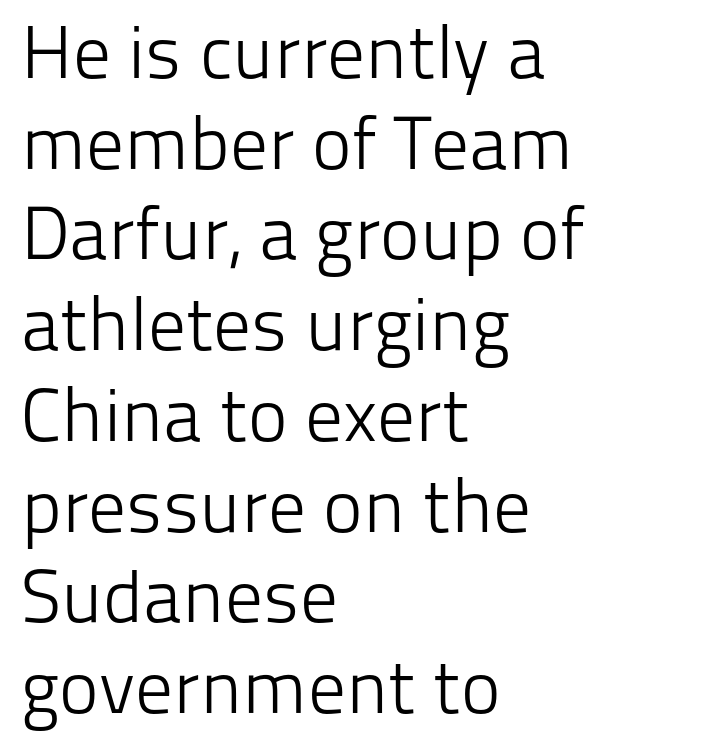
Q: Is the text bold? A: No.
Q: Is the text italic (slanted)? A: No, it is upright.
Q: Is the typeface a serif or a sans-serif typeface? A: Sans-serif.
Q: Is the text underlined? A: No.
Q: How is the paragraph aligned? A: Left-aligned.
Q: Is the spacing between letters normal or unusually wide? A: Normal.
Q: Width (condensed, normal, or wide)? A: Normal.
Q: Stroke contrast? A: Low.
Q: x-height? A: Medium.
Q: Monospaced? A: No.
